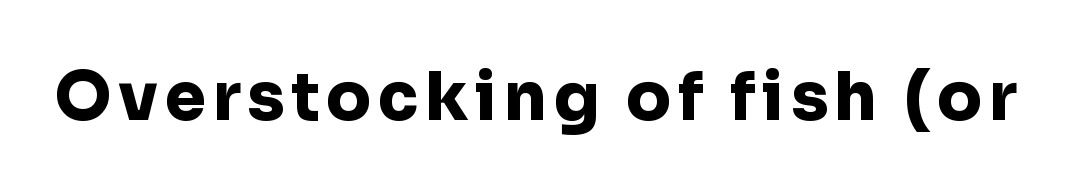
The image shows 66 px heavy sans-serif type, upright; set not underlined; low stroke contrast and a medium x-height.
